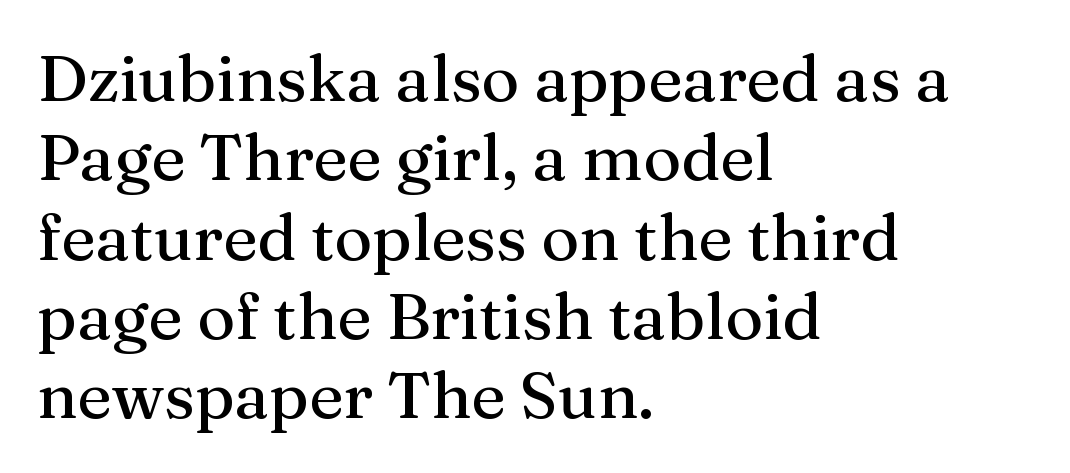
Designer's note — italics off, roman on. A typesetter would call this proportional, since set widths differ per character. Descenders are the only things crossing below the line. Short note: letters normally spaced.
